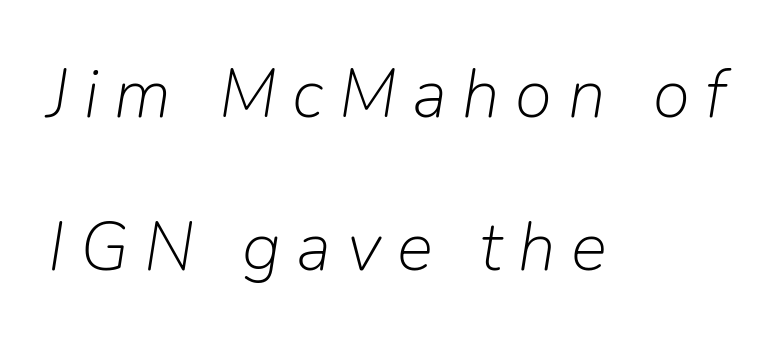
{"italic": "yes", "lean": "right", "slant_degrees": 9, "bold": "no", "weight": "light", "width": "normal", "stroke_contrast": "low", "x_height": "medium", "monospaced": "no", "underline": "no", "align": "left", "line_spacing": "loose", "line_spacing_ratio": 2.25, "letter_spacing": "wide", "letter_spacing_em": 0.23, "glyph_px": 68}
